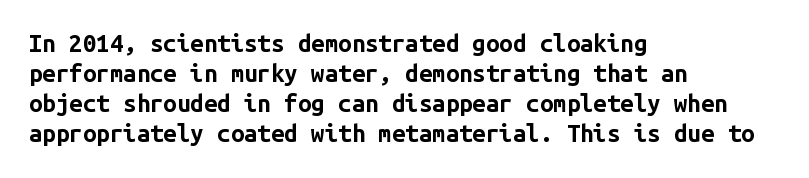
Q: Is the text bold? A: Yes.
Q: Is the text italic (slanted)? A: No, it is upright.
Q: Is the text underlined? A: No.
Q: How is the paragraph aligned? A: Left-aligned.
Q: Is the spacing between letters normal or unusually wide? A: Normal.
Q: Is the spacing between lines tight, normal or loose? A: Normal.
